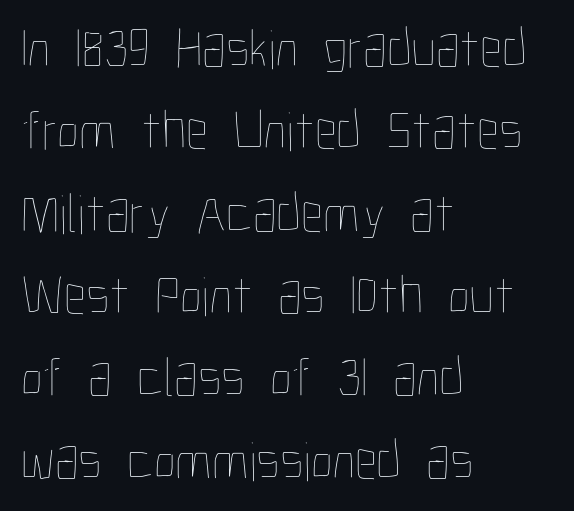
{"italic": "no", "bold": "no", "weight": "thin", "width": "condensed", "stroke_contrast": "low", "x_height": "medium", "monospaced": "no", "underline": "no", "align": "left", "line_spacing": "normal", "line_spacing_ratio": 1.47, "letter_spacing": "normal", "letter_spacing_em": 0.0, "glyph_px": 56}
